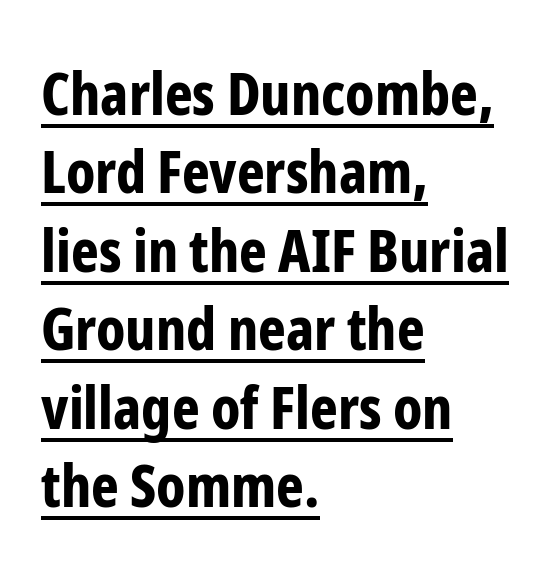
You can tell from the bare stems that sans-serif type was used. Inter-character spacing is left at the font's built-in metrics. Honestly, the underline is the first thing you notice here. You can tell it's not italic because the verticals are truly vertical.
